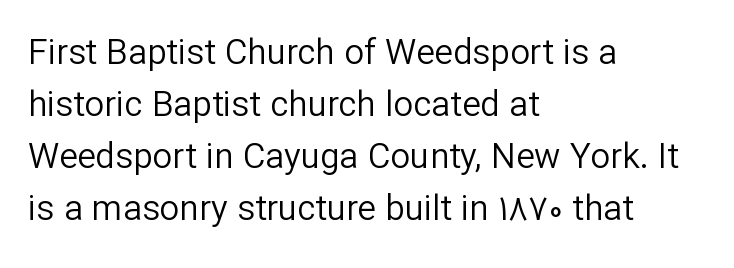
Regular leading. A bare baseline throughout the passage. Is the stroke heavy? The answer is a plain regular-or-lighter. Look at the tracking — it's just the regular setting, nothing added. Classification — sans serif.
